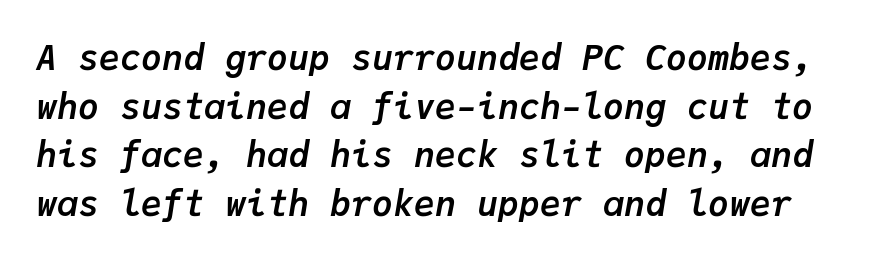
The face used here is monospaced, like something from a code editor. The rendering keeps characters at their native spacing. Regular leading. If you drew a line through each stem, it would be angled. The specimen omits any rule beneath the text block's lines.
